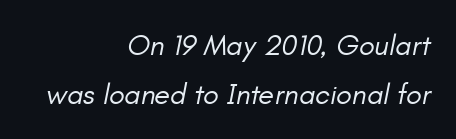
Q: Is the text bold? A: No.
Q: Is the text italic (slanted)? A: Yes, it leans right by about 11 degrees.
Q: Is the text underlined? A: No.
Q: How is the paragraph aligned? A: Right-aligned.
Q: Is the spacing between letters normal or unusually wide? A: Normal.
Q: Is the spacing between lines tight, normal or loose? A: Normal.
Q: Width (condensed, normal, or wide)? A: Normal.
Q: Stroke contrast? A: Low.
Q: x-height? A: Small.
Q: Monospaced? A: No.
